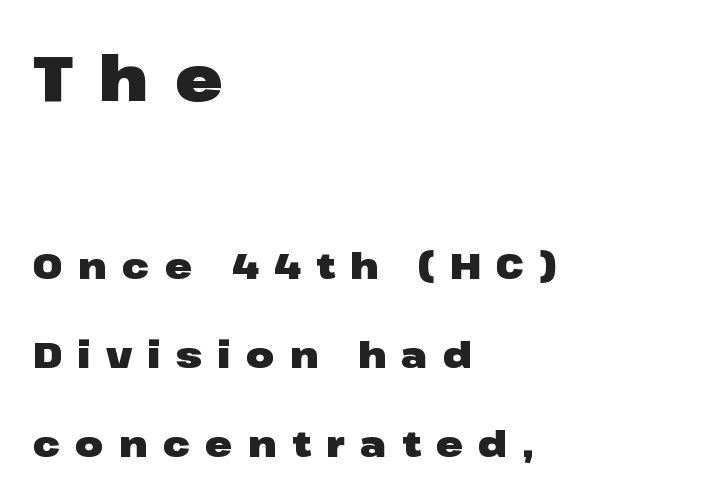
The image shows 63 px heavy, wide sans-serif type, upright; set left-aligned, loose line spacing (2.48x), unusually wide letter spacing (+0.43 em), not underlined; the first (top) block is 1.75x larger; low stroke contrast and a medium x-height.
